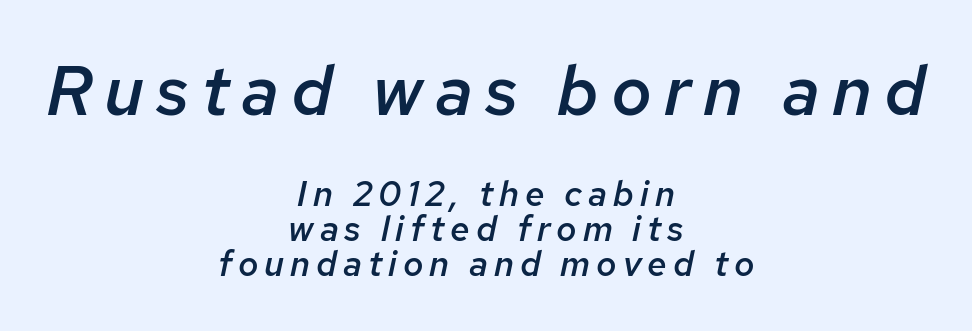
Q: Is the text bold? A: Semi-bold.
Q: Is the text italic (slanted)? A: Yes, it leans right by about 12 degrees.
Q: Is the text underlined? A: No.
Q: How is the paragraph aligned? A: Centered.
Q: Is the spacing between lines tight, normal or loose? A: Tight.
Q: Which block of text is set in a larger size, the first (top) or the second (bottom)? A: The first (top) one.
Q: Width (condensed, normal, or wide)? A: Normal.
Q: Stroke contrast? A: Low.
Q: x-height? A: Medium.
Q: Monospaced? A: No.
